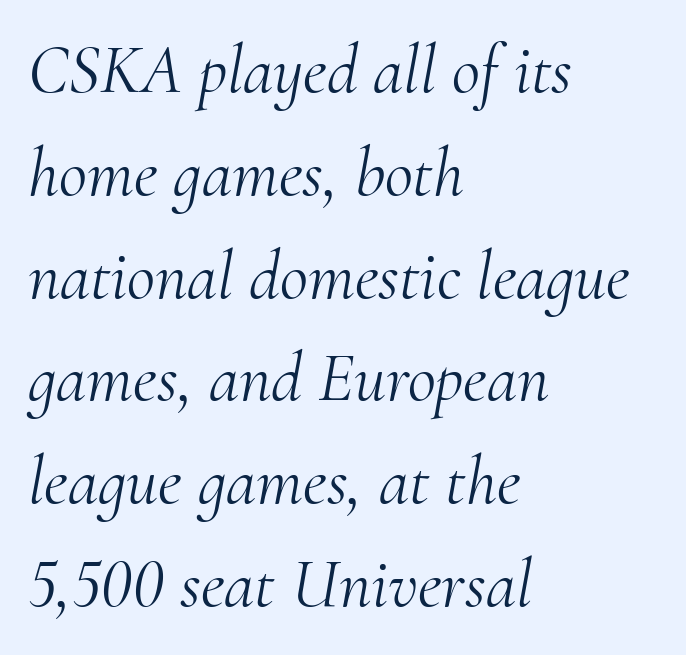
{"serif": "yes", "italic": "yes", "lean": "right", "slant_degrees": 10, "bold": "no", "weight": "light", "width": "normal", "stroke_contrast": "medium", "x_height": "small", "monospaced": "no", "underline": "no", "align": "left", "line_spacing": "normal", "line_spacing_ratio": 1.49, "letter_spacing": "normal", "letter_spacing_em": 0.0, "glyph_px": 69}
